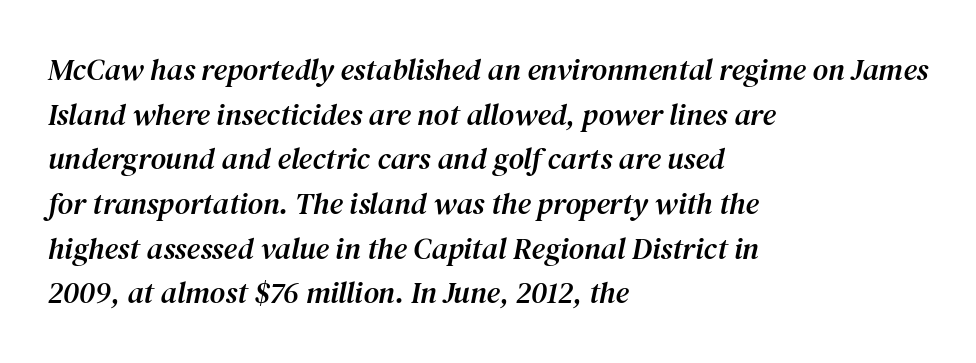
{"serif": "yes", "italic": "yes", "lean": "right", "slant_degrees": 12, "width": "normal", "stroke_contrast": "medium", "x_height": "medium", "monospaced": "no", "underline": "no", "align": "left", "line_spacing": "normal", "line_spacing_ratio": 1.49, "letter_spacing": "normal", "letter_spacing_em": 0.0, "glyph_px": 30}
